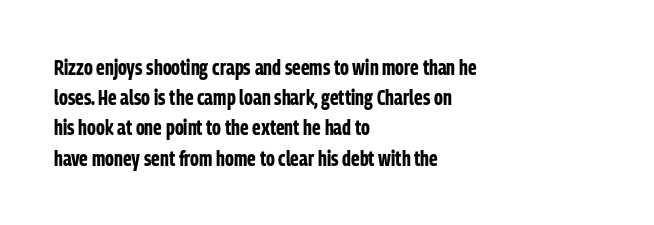
{"italic": "no", "bold": "yes", "underline": "no", "align": "left", "line_spacing": "normal", "line_spacing_ratio": 1.44, "letter_spacing": "normal", "letter_spacing_em": 0.0, "glyph_px": 21}
